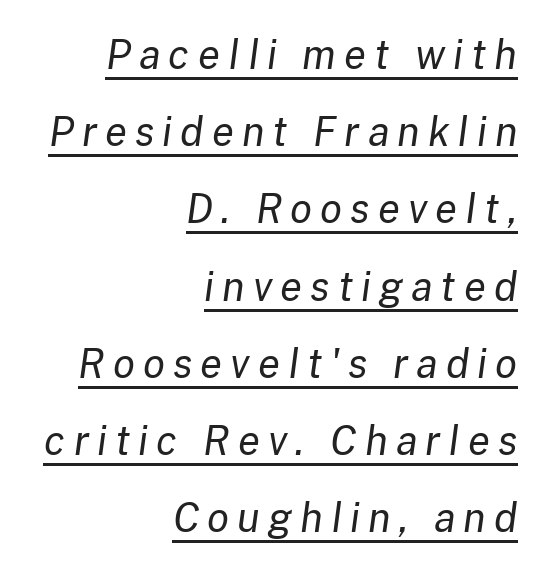
{"italic": "yes", "lean": "right", "slant_degrees": 8, "bold": "no", "weight": "regular", "width": "normal", "stroke_contrast": "low", "x_height": "medium", "monospaced": "no", "underline": "yes", "align": "right", "line_spacing": "loose", "line_spacing_ratio": 1.93, "letter_spacing": "wide", "letter_spacing_em": 0.2, "glyph_px": 40}
